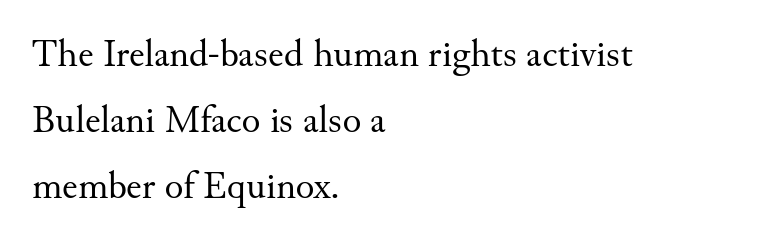
The image shows 39 px regular-weight serif type, upright; set left-aligned, normal line spacing (1.69x), normal letter spacing, not underlined; medium stroke contrast and a small x-height.
